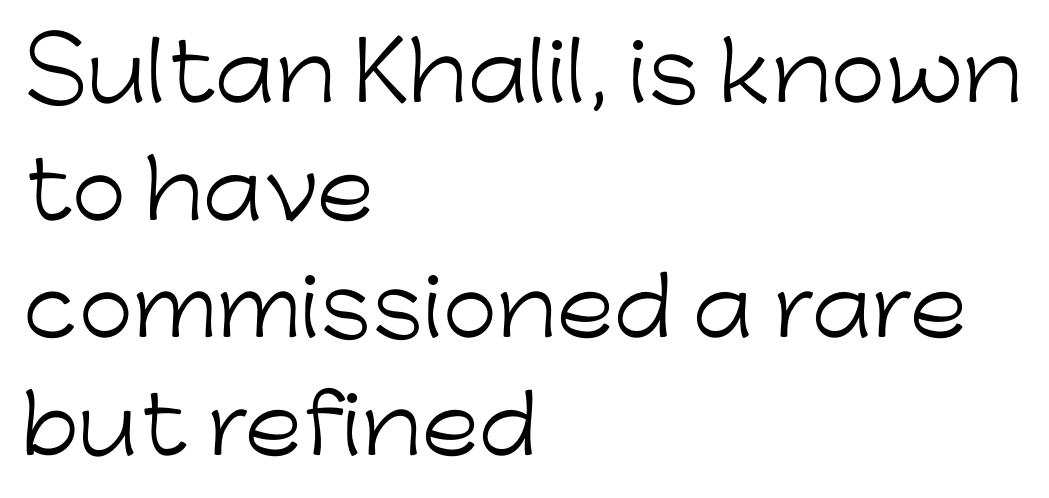
The typesetting does not lean heavy: it is not bold. Horizontal alignment here is leftward, the default for most running prose. Compared with typical paragraphs, the rows here are spaced about the same. To sum up the face: it is a sans, with no serifs.
